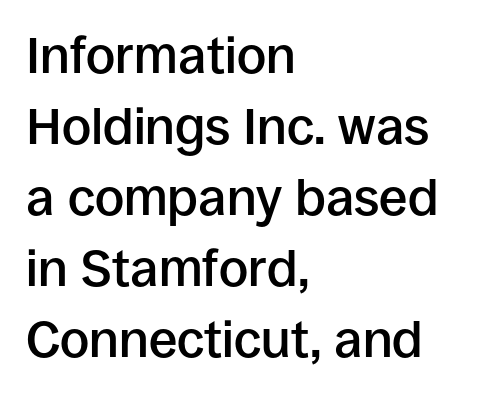
{"serif": "no", "italic": "no", "bold": "semi", "weight": "semibold", "width": "normal", "stroke_contrast": "low", "x_height": "large", "monospaced": "no", "underline": "no", "align": "left", "line_spacing": "normal", "line_spacing_ratio": 1.39, "letter_spacing": "normal", "letter_spacing_em": 0.0, "glyph_px": 51}
